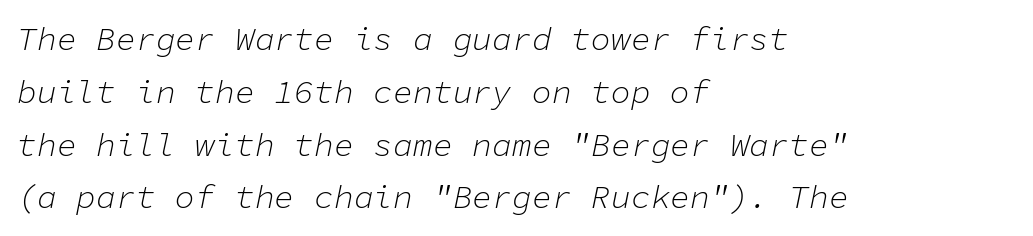
{"italic": "yes", "lean": "right", "slant_degrees": 11, "bold": "no", "weight": "light", "width": "normal", "stroke_contrast": "low", "x_height": "medium", "monospaced": "yes", "underline": "no", "align": "left", "line_spacing": "normal", "line_spacing_ratio": 1.6, "letter_spacing": "normal", "letter_spacing_em": 0.0, "glyph_px": 33}
